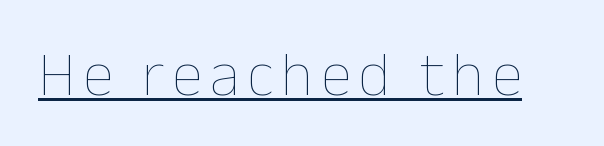
{"italic": "no", "bold": "no", "weight": "thin", "width": "normal", "stroke_contrast": "low", "x_height": "medium", "monospaced": "no", "underline": "yes", "glyph_px": 63}
